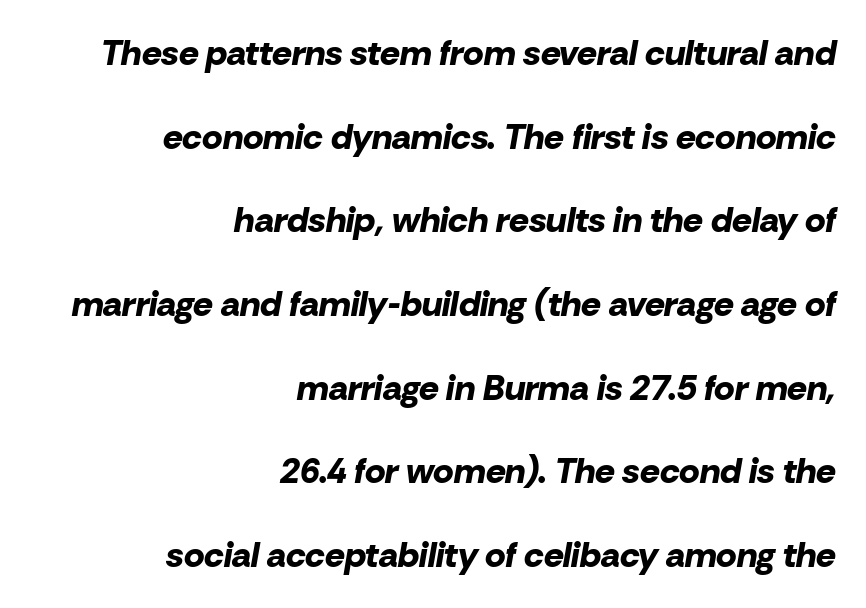
Q: Is the text bold? A: Yes.
Q: Is the text italic (slanted)? A: Yes, it leans right by about 10 degrees.
Q: Is the text underlined? A: No.
Q: How is the paragraph aligned? A: Right-aligned.
Q: Is the spacing between letters normal or unusually wide? A: Normal.
Q: Is the spacing between lines tight, normal or loose? A: Loose.
Q: Width (condensed, normal, or wide)? A: Normal.
Q: Stroke contrast? A: Low.
Q: x-height? A: Medium.
Q: Monospaced? A: No.
